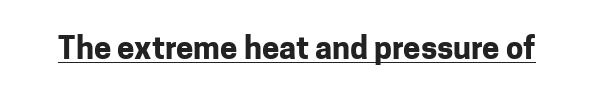
Q: Is the text bold? A: Yes.
Q: Is the text italic (slanted)? A: No, it is upright.
Q: Is the typeface a serif or a sans-serif typeface? A: Sans-serif.
Q: Is the text underlined? A: Yes.
Q: Is the spacing between letters normal or unusually wide? A: Normal.
Q: Width (condensed, normal, or wide)? A: Normal.
Q: Stroke contrast? A: Low.
Q: x-height? A: Medium.
Q: Monospaced? A: No.
